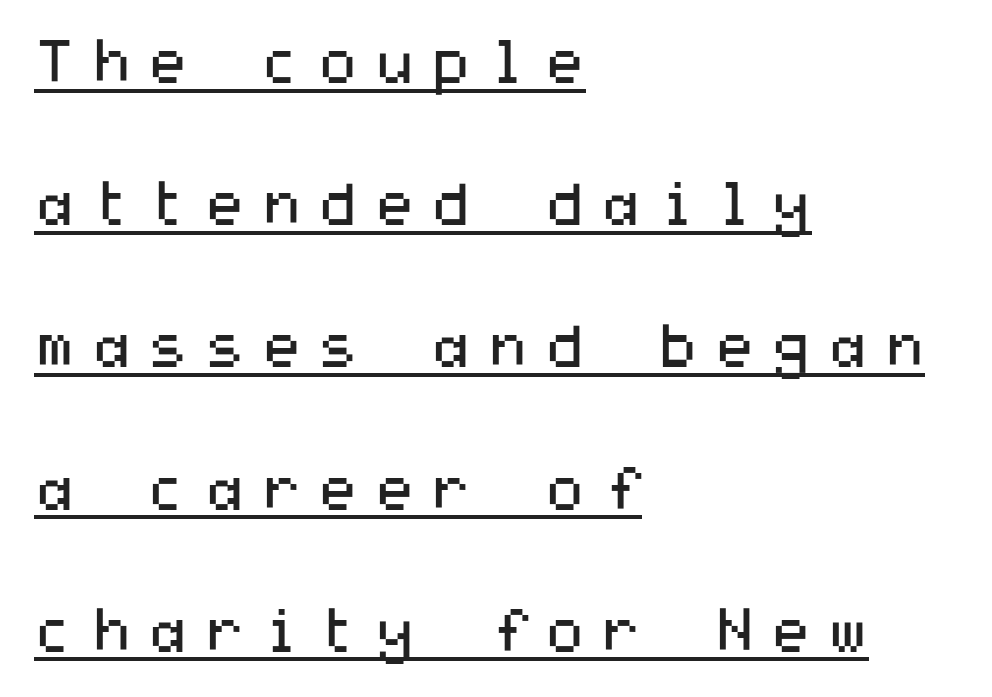
{"serif": "no", "italic": "no", "bold": "no", "weight": "regular", "width": "wide", "stroke_contrast": "medium", "x_height": "medium", "underline": "yes", "align": "left", "line_spacing": "loose", "line_spacing_ratio": 2.41, "letter_spacing": "wide", "letter_spacing_em": 0.26, "glyph_px": 59}
